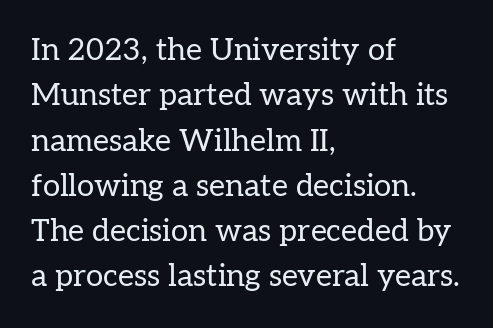
{"serif": "yes", "italic": "no", "bold": "no", "weight": "regular", "width": "normal", "stroke_contrast": "low", "x_height": "medium", "monospaced": "no", "underline": "no", "align": "left", "line_spacing": "normal", "line_spacing_ratio": 1.46, "letter_spacing": "normal", "letter_spacing_em": 0.0, "glyph_px": 31}
